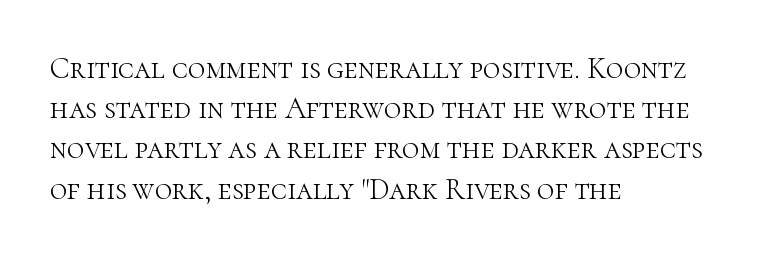
Q: Is the text bold? A: No.
Q: Is the text italic (slanted)? A: No, it is upright.
Q: Is the typeface a serif or a sans-serif typeface? A: Serif.
Q: Is the text underlined? A: No.
Q: How is the paragraph aligned? A: Left-aligned.
Q: Is the spacing between letters normal or unusually wide? A: Normal.
Q: Is the spacing between lines tight, normal or loose? A: Normal.
Q: Width (condensed, normal, or wide)? A: Normal.
Q: Stroke contrast? A: High.
Q: x-height? A: Medium.
Q: Monospaced? A: No.
